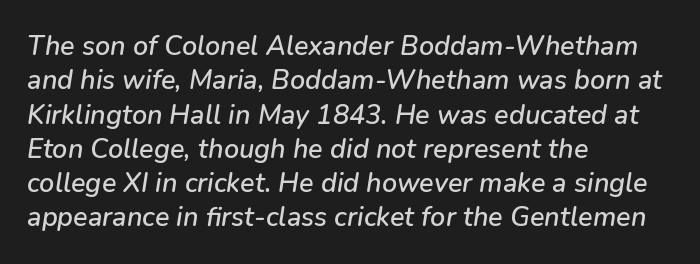
How would I describe the line gaps? Plain and ordinary. Default kerning and tracking; the words read as compact shapes. Glance below the letters and you will spot only blank space. Yep, that's italic — everything's leaning.
